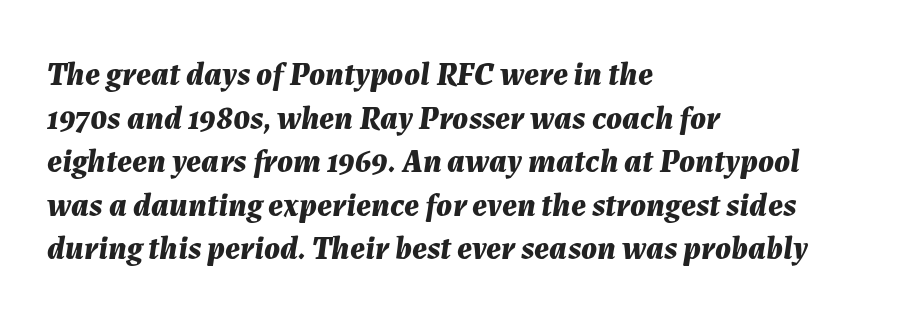
{"italic": "yes", "lean": "right", "slant_degrees": 7, "bold": "yes", "weight": "bold", "width": "normal", "stroke_contrast": "medium", "x_height": "medium", "monospaced": "no", "underline": "no", "align": "left", "line_spacing": "normal", "line_spacing_ratio": 1.32, "letter_spacing": "normal", "letter_spacing_em": 0.0, "glyph_px": 33}
